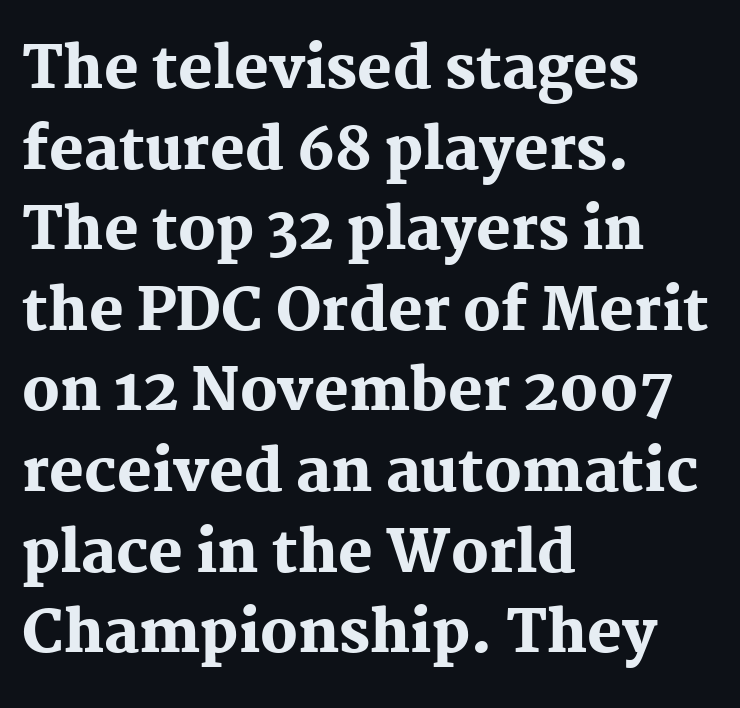
{"serif": "yes", "italic": "no", "bold": "yes", "weight": "heavy", "width": "normal", "stroke_contrast": "medium", "x_height": "medium", "monospaced": "no", "underline": "no", "align": "left", "line_spacing": "normal", "line_spacing_ratio": 1.39, "letter_spacing": "normal", "letter_spacing_em": 0.0, "glyph_px": 58}
